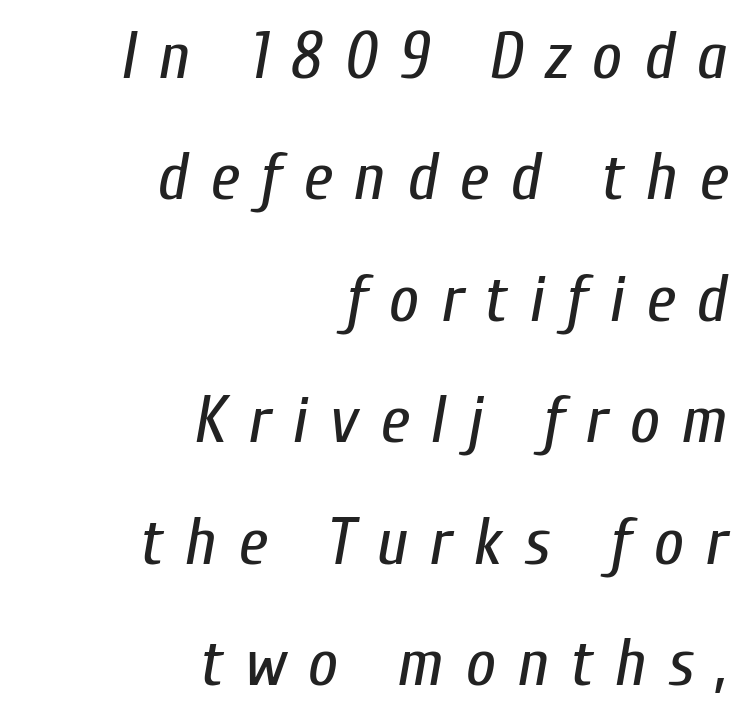
A flush-right, rag-left setting is used for this passage. Think standard paragraph weight, or any step lighter than that. The gap between lines stays unmarked. Spacing verdict: proportional, widths tailored to each character. These lines have a slow, spaced-out rhythm from letter to letter.
